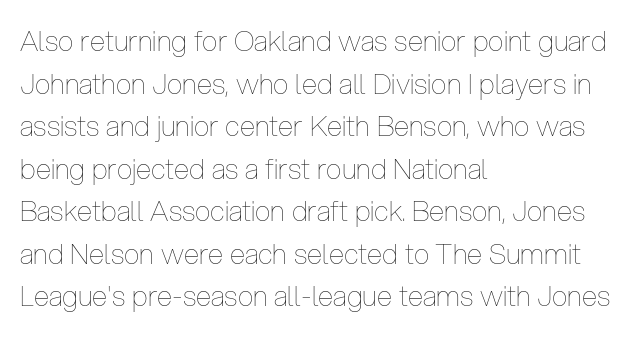
The image shows 28 px thin, condensed type, upright; set left-aligned, normal line spacing (1.52x), normal letter spacing, not underlined; low stroke contrast and a medium x-height.
